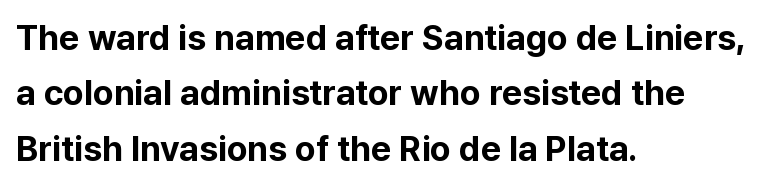
Do the letters lean? They stand straight. Glyph-to-glyph distance matches everyday printed text. Regarding serifs, this sample does without them. Strokes here are thick enough to call this a true bold.
